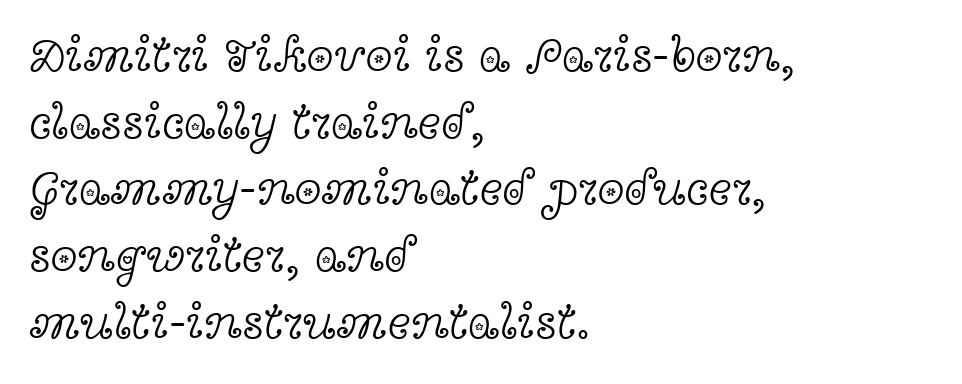
{"serif": "yes", "italic": "no", "bold": "no", "weight": "light", "width": "wide", "x_height": "medium", "monospaced": "no", "underline": "no", "align": "left", "line_spacing": "normal", "line_spacing_ratio": 1.36, "letter_spacing": "normal", "letter_spacing_em": 0.0, "glyph_px": 49}
